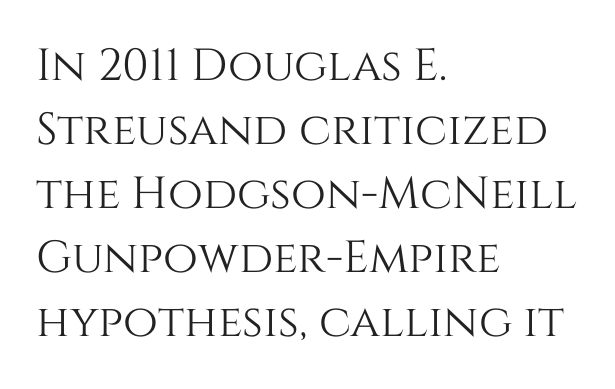
{"italic": "no", "width": "normal", "stroke_contrast": "medium", "x_height": "large", "monospaced": "no", "underline": "no", "align": "left", "line_spacing": "normal", "line_spacing_ratio": 1.42, "letter_spacing": "normal", "letter_spacing_em": 0.0, "glyph_px": 45}
